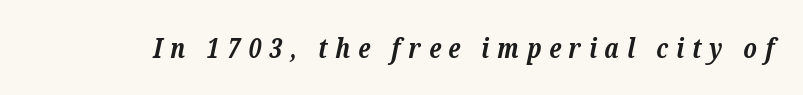
{"italic": "yes", "lean": "right", "slant_degrees": 12, "bold": "yes", "underline": "no", "letter_spacing": "wide", "letter_spacing_em": 0.29, "glyph_px": 27}
